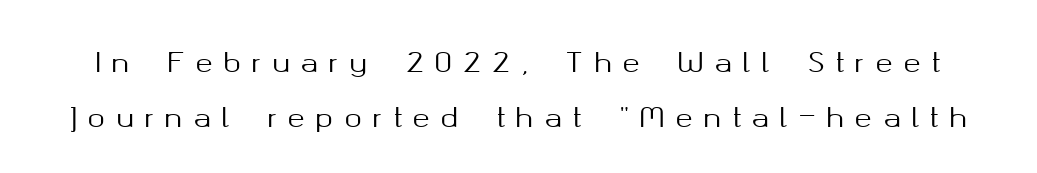
{"italic": "no", "underline": "no", "line_spacing": "loose", "line_spacing_ratio": 2.11, "letter_spacing": "wide", "letter_spacing_em": 0.42, "glyph_px": 26}
